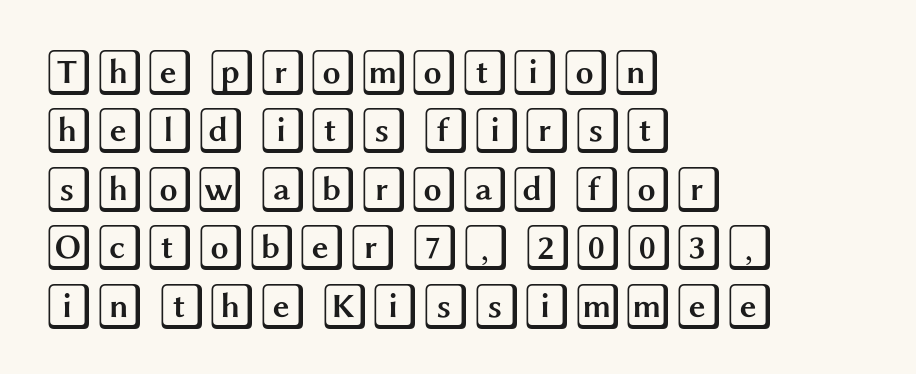
Q: Is the text italic (slanted)? A: No, it is upright.
Q: Is the text underlined? A: No.
Q: How is the paragraph aligned? A: Left-aligned.
Q: Is the spacing between letters normal or unusually wide? A: Normal.
Q: Is the spacing between lines tight, normal or loose? A: Normal.
Q: Width (condensed, normal, or wide)? A: Wide.
Q: x-height? A: Large.
